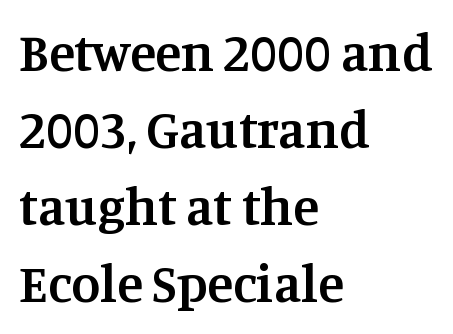
You could not count columns in this text — the font is proportionally spaced. The letters stand straight up with perfectly vertical stems. Observe the ordinary spacing: letters are neighbours, not strangers. Whoever set this chose a conventional vertical rhythm. The passage shown is typeset with a serif family. The strip under each line holds only bare page.
